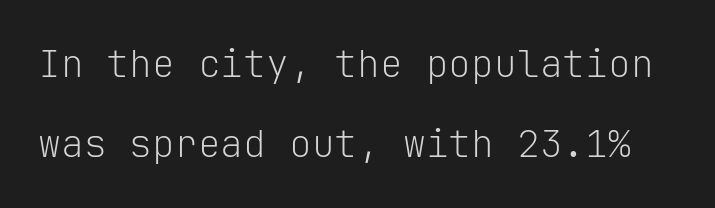
Weight: regular or lighter. Tracking here is standard; glyphs follow each other at the usual distance. Each letter, wide or thin by design, is forced into the same width here. A typesetter would label this face a sans. Tall strokes in this sample are plumb rather than angled.
